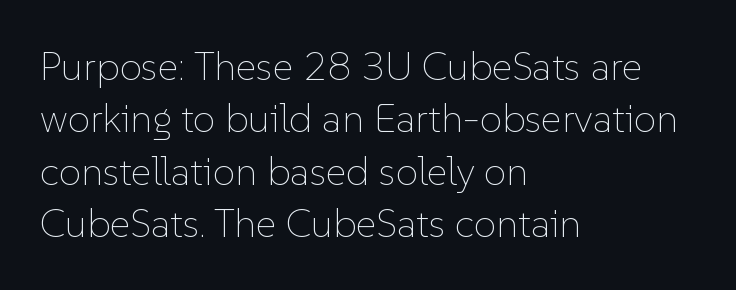
Q: Is the text bold? A: No.
Q: Is the text italic (slanted)? A: No, it is upright.
Q: Is the text underlined? A: No.
Q: How is the paragraph aligned? A: Left-aligned.
Q: Is the spacing between letters normal or unusually wide? A: Normal.
Q: Is the spacing between lines tight, normal or loose? A: Normal.
Q: Width (condensed, normal, or wide)? A: Normal.
Q: Stroke contrast? A: Low.
Q: x-height? A: Medium.
Q: Monospaced? A: No.
